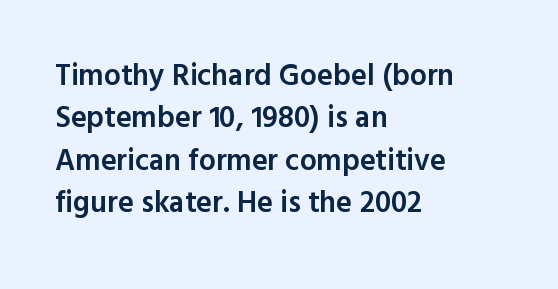
Q: Is the text bold? A: Semi-bold.
Q: Is the text italic (slanted)? A: No, it is upright.
Q: Is the typeface a serif or a sans-serif typeface? A: Sans-serif.
Q: Is the text underlined? A: No.
Q: How is the paragraph aligned? A: Left-aligned.
Q: Is the spacing between letters normal or unusually wide? A: Normal.
Q: Is the spacing between lines tight, normal or loose? A: Normal.
Q: Width (condensed, normal, or wide)? A: Normal.
Q: x-height? A: Medium.
Q: Monospaced? A: No.
